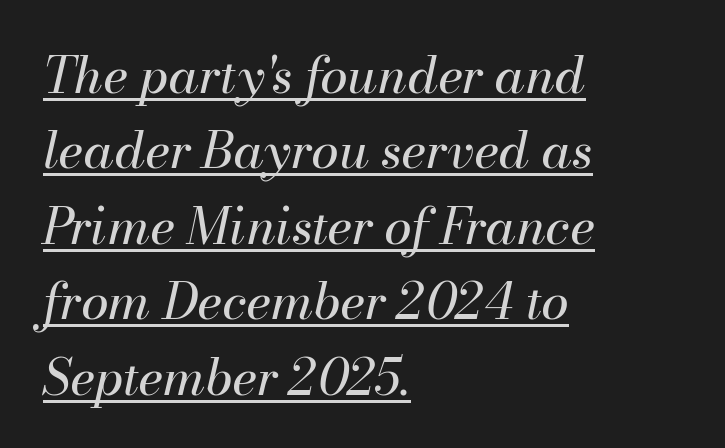
Q: Is the text bold? A: No.
Q: Is the text italic (slanted)? A: Yes, it leans right by about 13 degrees.
Q: Is the text underlined? A: Yes.
Q: How is the paragraph aligned? A: Left-aligned.
Q: Is the spacing between letters normal or unusually wide? A: Normal.
Q: Is the spacing between lines tight, normal or loose? A: Normal.
Q: Width (condensed, normal, or wide)? A: Normal.
Q: Stroke contrast? A: Medium.
Q: x-height? A: Small.
Q: Monospaced? A: No.
